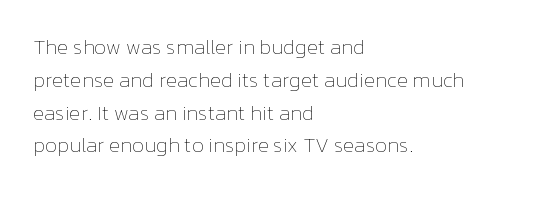
{"italic": "no", "bold": "no", "underline": "no", "align": "left", "line_spacing": "normal", "line_spacing_ratio": 1.56, "letter_spacing": "normal", "letter_spacing_em": 0.0, "glyph_px": 21}
